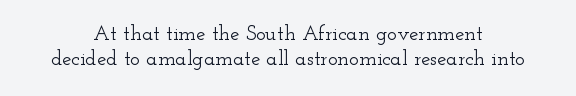
{"italic": "no", "underline": "no", "align": "center", "line_spacing_ratio": 1.21, "letter_spacing": "normal", "letter_spacing_em": 0.0, "glyph_px": 21}
